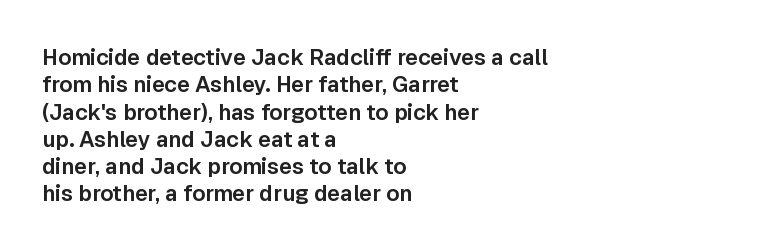
{"italic": "no", "underline": "no", "align": "left", "line_spacing_ratio": 1.24, "letter_spacing": "normal", "letter_spacing_em": 0.0, "glyph_px": 22}
